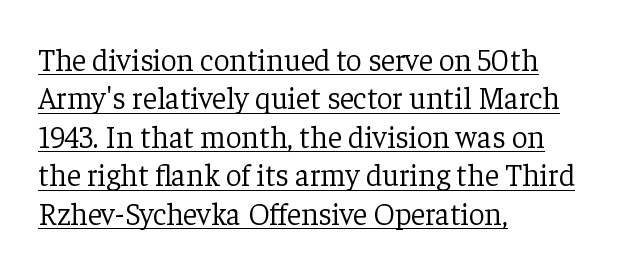
{"serif": "yes", "italic": "no", "bold": "no", "weight": "light", "width": "normal", "stroke_contrast": "low", "x_height": "medium", "monospaced": "no", "underline": "yes", "align": "left", "line_spacing_ratio": 1.24, "letter_spacing": "normal", "letter_spacing_em": 0.0, "glyph_px": 31}
